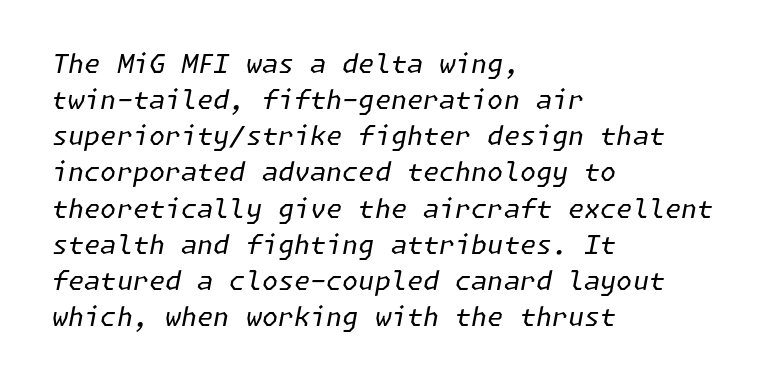
Q: Is the text bold? A: No.
Q: Is the text italic (slanted)? A: Yes, it leans right by about 11 degrees.
Q: Is the text underlined? A: No.
Q: How is the paragraph aligned? A: Left-aligned.
Q: Is the spacing between letters normal or unusually wide? A: Normal.
Q: Is the spacing between lines tight, normal or loose? A: Normal.
